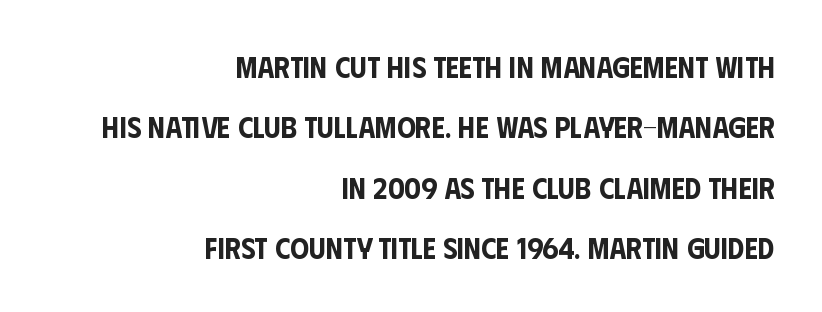
Q: Is the text italic (slanted)? A: No, it is upright.
Q: Is the typeface a serif or a sans-serif typeface? A: Sans-serif.
Q: Is the text underlined? A: No.
Q: How is the paragraph aligned? A: Right-aligned.
Q: Is the spacing between letters normal or unusually wide? A: Normal.
Q: Is the spacing between lines tight, normal or loose? A: Loose.
Q: Width (condensed, normal, or wide)? A: Condensed.
Q: Stroke contrast? A: Low.
Q: x-height? A: Large.
Q: Monospaced? A: No.
